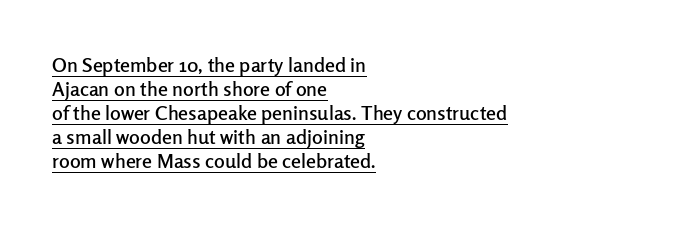
It's the straight-up-and-down kind of type. Check the space under the baseline: a stroke is drawn there. Inter-character spacing is left at the font's built-in metrics. Visually the block forms a straight wall on the left and a jagged coastline on the right.
